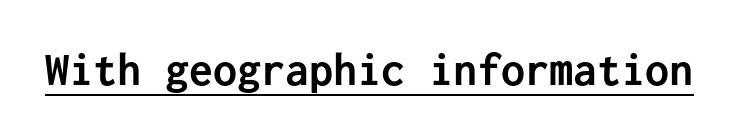
Q: Is the text bold? A: Yes.
Q: Is the text italic (slanted)? A: No, it is upright.
Q: Is the typeface a serif or a sans-serif typeface? A: Sans-serif.
Q: Is the text underlined? A: Yes.
Q: Is the spacing between letters normal or unusually wide? A: Normal.
Q: Width (condensed, normal, or wide)? A: Normal.
Q: Stroke contrast? A: Low.
Q: x-height? A: Medium.
Q: Monospaced? A: Yes.
